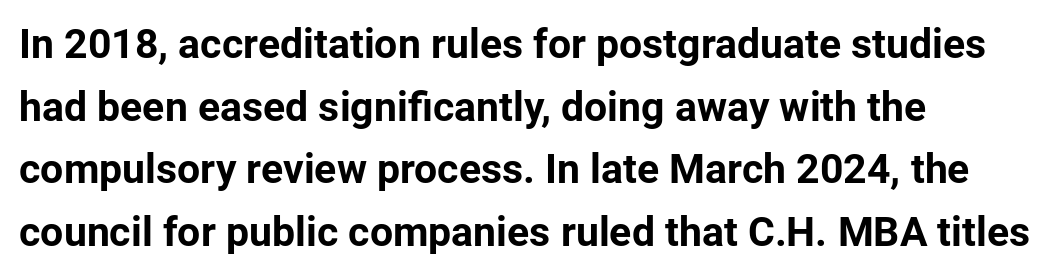
{"serif": "no", "italic": "no", "bold": "yes", "weight": "bold", "width": "normal", "stroke_contrast": "low", "x_height": "medium", "monospaced": "no", "underline": "no", "align": "left", "line_spacing": "normal", "line_spacing_ratio": 1.53, "letter_spacing": "normal", "letter_spacing_em": 0.0, "glyph_px": 41}
